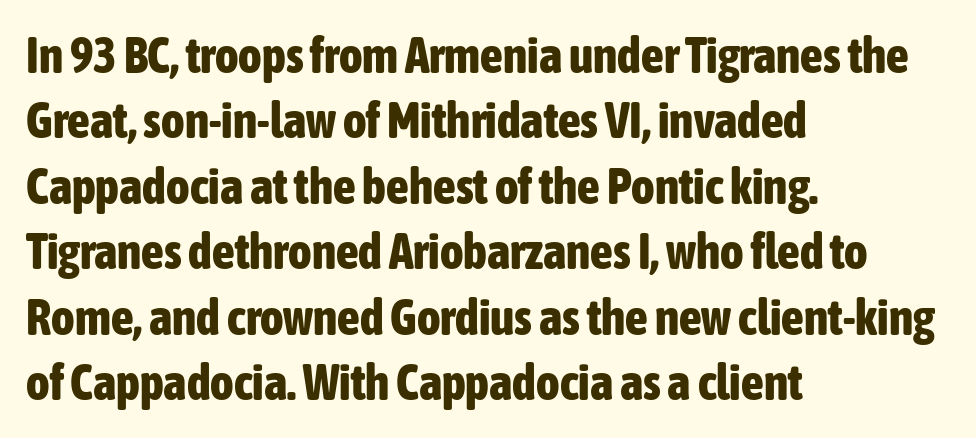
Q: Is the text bold? A: Yes.
Q: Is the text italic (slanted)? A: No, it is upright.
Q: Is the typeface a serif or a sans-serif typeface? A: Sans-serif.
Q: Is the text underlined? A: No.
Q: How is the paragraph aligned? A: Left-aligned.
Q: Is the spacing between letters normal or unusually wide? A: Normal.
Q: Is the spacing between lines tight, normal or loose? A: Normal.
Q: Width (condensed, normal, or wide)? A: Condensed.
Q: Stroke contrast? A: Low.
Q: x-height? A: Medium.
Q: Monospaced? A: No.
